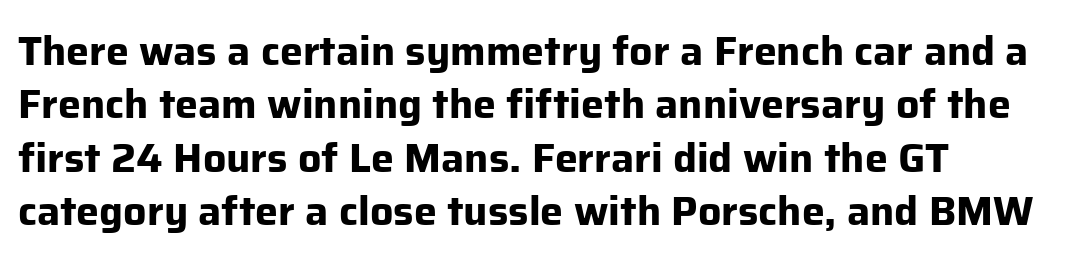
Q: Is the text bold? A: Yes.
Q: Is the text italic (slanted)? A: No, it is upright.
Q: Is the typeface a serif or a sans-serif typeface? A: Sans-serif.
Q: Is the text underlined? A: No.
Q: How is the paragraph aligned? A: Left-aligned.
Q: Is the spacing between letters normal or unusually wide? A: Normal.
Q: Is the spacing between lines tight, normal or loose? A: Normal.
Q: Width (condensed, normal, or wide)? A: Normal.
Q: Stroke contrast? A: Low.
Q: x-height? A: Medium.
Q: Monospaced? A: No.
